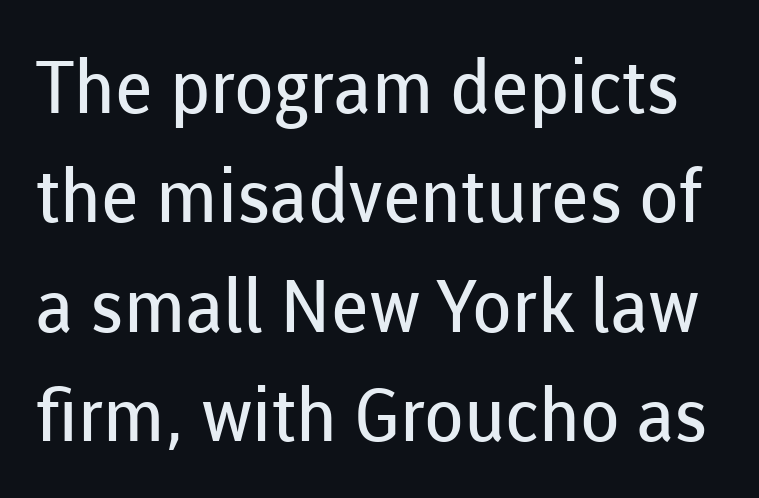
Regarding leading, the lines here are spaced in the standard way. Here the designer chose a conventional face with non-uniform glyph widths. You can tell it's not italic because the verticals are truly vertical. Glance below the letters and you will spot only blank space. A quiet, ordinary-to-light weight characterises the typeface. What kind of face is this? One without serifs — a sans.
